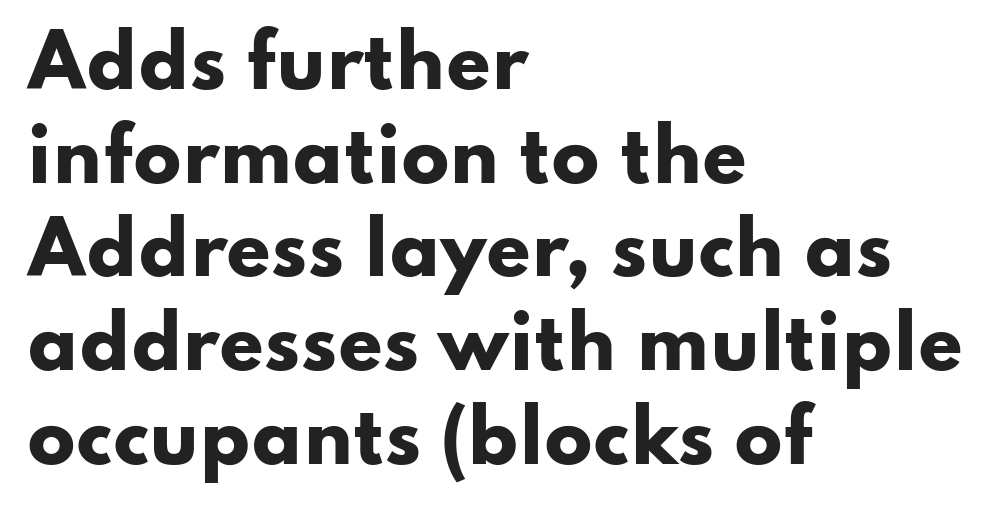
The paragraph shown leans on its left margin. Typographic density is high because the face is bold. A typesetter would call this zero additional tracking. Each letter keeps its own natural width here, so spacing adapts to shape.
